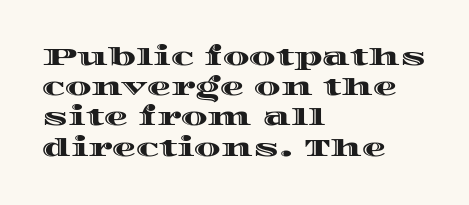
Leading: standard. Ascenders rise straight up at ninety degrees. The text block is weighted toward the left margin, trailing off unevenly rightward. Default kerning and tracking; the words read as compact shapes. Underlining? Definitely not there.
